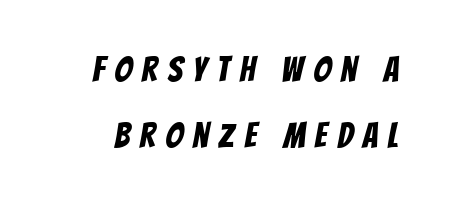
Q: Is the typeface a serif or a sans-serif typeface? A: Sans-serif.
Q: Is the text underlined? A: No.
Q: Is the spacing between letters normal or unusually wide? A: Unusually wide.
Q: Width (condensed, normal, or wide)? A: Condensed.
Q: Stroke contrast? A: Low.
Q: x-height? A: Large.
Q: Monospaced? A: No.
